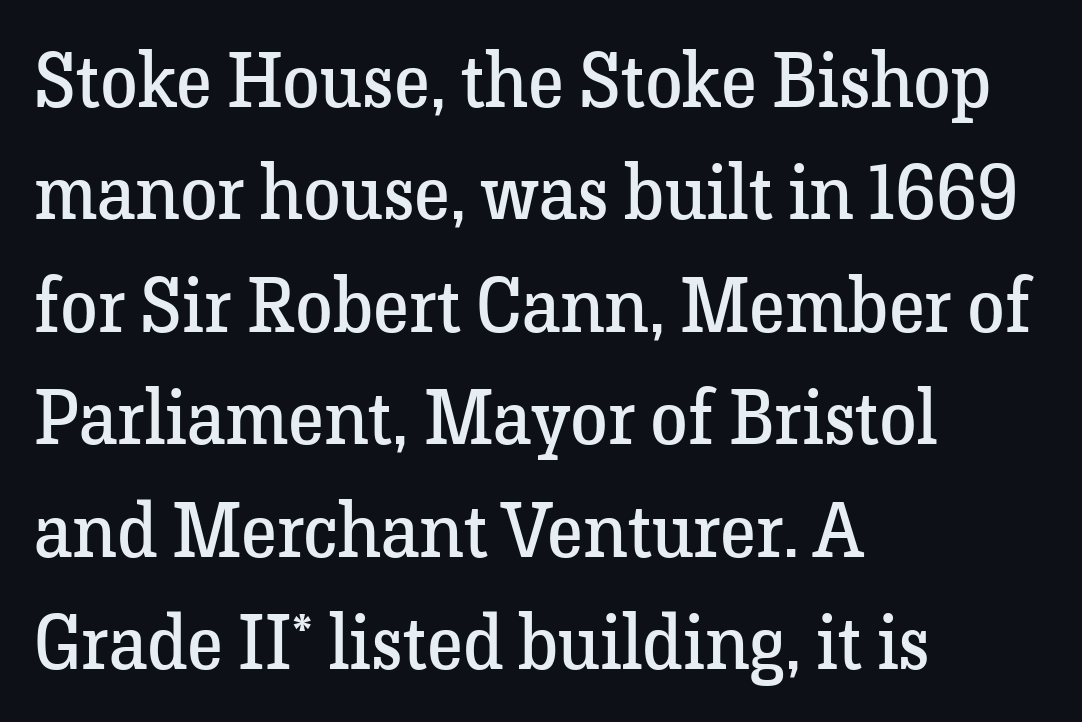
{"serif": "yes", "italic": "no", "bold": "no", "weight": "regular", "width": "normal", "stroke_contrast": "low", "x_height": "medium", "monospaced": "no", "underline": "no", "align": "left", "line_spacing": "normal", "line_spacing_ratio": 1.48, "letter_spacing": "normal", "letter_spacing_em": 0.0, "glyph_px": 76}
